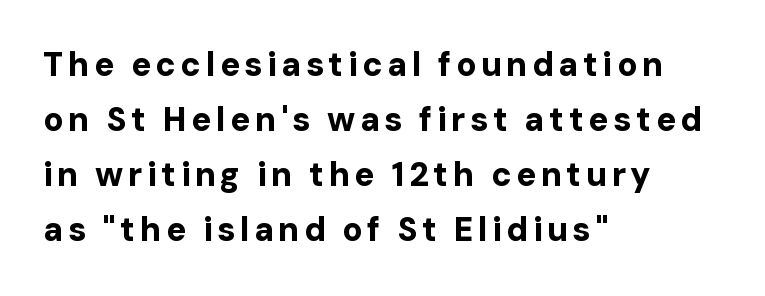
{"serif": "no", "italic": "no", "bold": "yes", "weight": "bold", "width": "normal", "stroke_contrast": "low", "x_height": "medium", "monospaced": "no", "underline": "no", "align": "left", "line_spacing": "normal", "line_spacing_ratio": 1.67, "glyph_px": 33}
